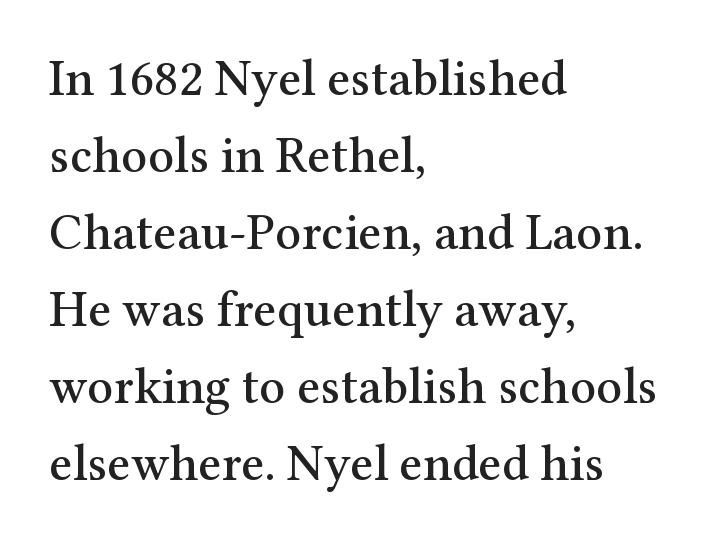
Q: Is the text italic (slanted)? A: No, it is upright.
Q: Is the typeface a serif or a sans-serif typeface? A: Serif.
Q: Is the text underlined? A: No.
Q: How is the paragraph aligned? A: Left-aligned.
Q: Is the spacing between letters normal or unusually wide? A: Normal.
Q: Is the spacing between lines tight, normal or loose? A: Normal.
Q: Width (condensed, normal, or wide)? A: Normal.
Q: Stroke contrast? A: Medium.
Q: x-height? A: Medium.
Q: Monospaced? A: No.
